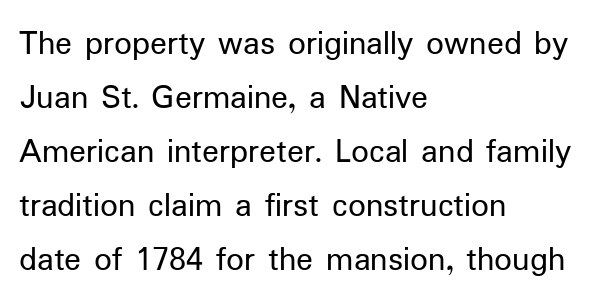
Q: Is the text bold? A: No.
Q: Is the text italic (slanted)? A: No, it is upright.
Q: Is the typeface a serif or a sans-serif typeface? A: Sans-serif.
Q: Is the text underlined? A: No.
Q: How is the paragraph aligned? A: Left-aligned.
Q: Is the spacing between letters normal or unusually wide? A: Normal.
Q: Is the spacing between lines tight, normal or loose? A: Normal.
Q: Width (condensed, normal, or wide)? A: Normal.
Q: Stroke contrast? A: Low.
Q: x-height? A: Medium.
Q: Monospaced? A: No.
